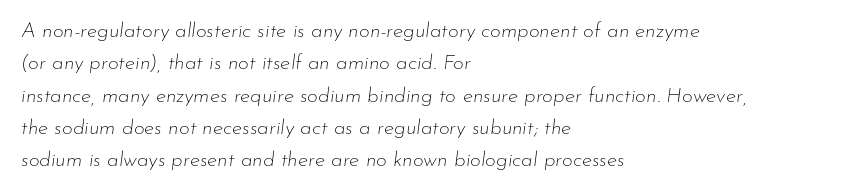
Is the block centered? No — it sits flush against the left margin. The designer left line spacing at the default. Check the space under the baseline: it is left empty. Nothing unusual about the tracking: characters are spaced as the font intends. Tall strokes in this sample are angled rather than plumb. Stem width sits at or under what a default text font uses.
